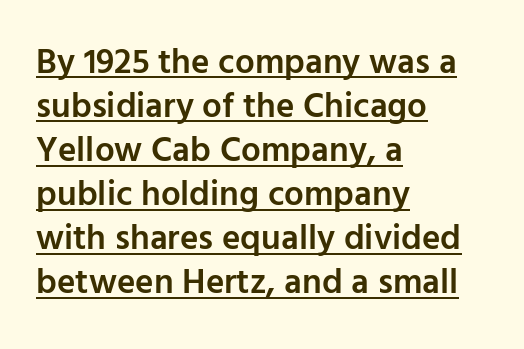
Q: Is the text bold? A: Semi-bold.
Q: Is the text italic (slanted)? A: No, it is upright.
Q: Is the typeface a serif or a sans-serif typeface? A: Sans-serif.
Q: Is the text underlined? A: Yes.
Q: How is the paragraph aligned? A: Left-aligned.
Q: Is the spacing between letters normal or unusually wide? A: Normal.
Q: Is the spacing between lines tight, normal or loose? A: Normal.
Q: Width (condensed, normal, or wide)? A: Normal.
Q: Stroke contrast? A: Low.
Q: x-height? A: Medium.
Q: Monospaced? A: No.
